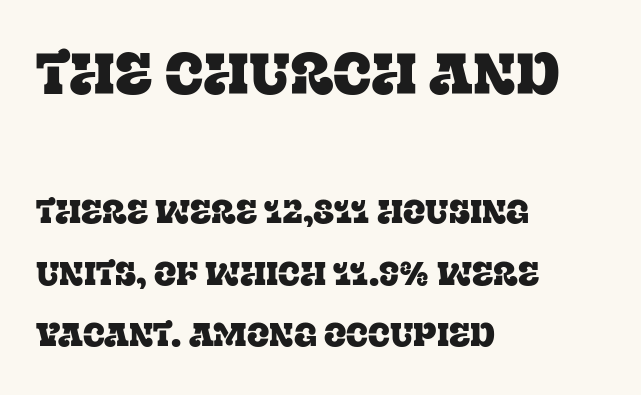
Q: Is the text italic (slanted)? A: No, it is upright.
Q: Is the typeface a serif or a sans-serif typeface? A: Serif.
Q: Is the text underlined? A: No.
Q: How is the paragraph aligned? A: Left-aligned.
Q: Is the spacing between letters normal or unusually wide? A: Normal.
Q: Which block of text is set in a larger size, the first (top) or the second (bottom)? A: The first (top) one.
Q: Width (condensed, normal, or wide)? A: Normal.
Q: Stroke contrast? A: Low.
Q: x-height? A: Large.
Q: Monospaced? A: No.
